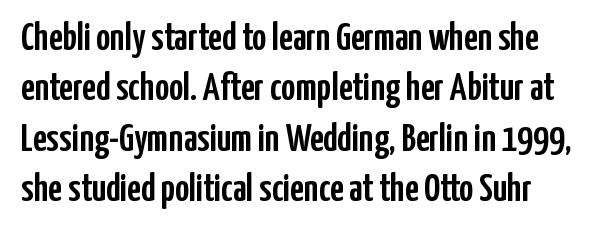
{"serif": "no", "italic": "no", "width": "condensed", "stroke_contrast": "low", "x_height": "medium", "monospaced": "no", "underline": "no", "align": "left", "line_spacing": "normal", "line_spacing_ratio": 1.29, "letter_spacing": "normal", "letter_spacing_em": 0.0, "glyph_px": 39}
